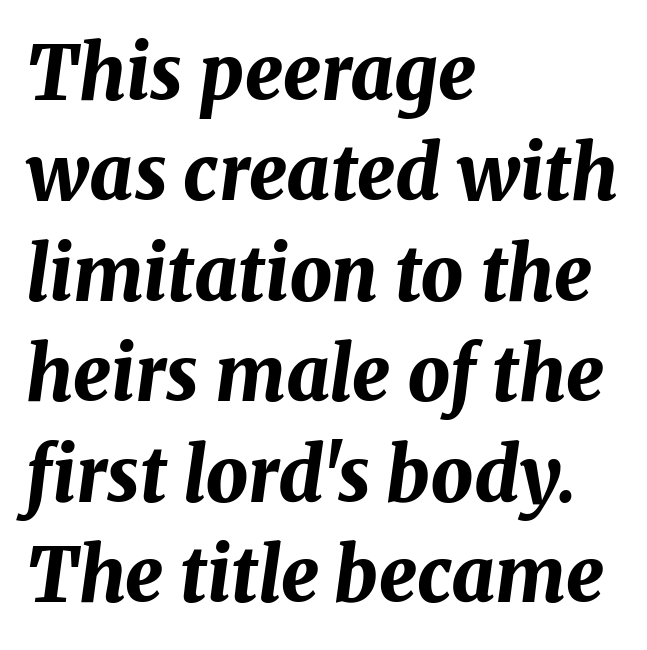
Q: Is the text bold? A: Yes.
Q: Is the text italic (slanted)? A: Yes, it leans right by about 8 degrees.
Q: Is the text underlined? A: No.
Q: How is the paragraph aligned? A: Left-aligned.
Q: Is the spacing between letters normal or unusually wide? A: Normal.
Q: Is the spacing between lines tight, normal or loose? A: Normal.
Q: Width (condensed, normal, or wide)? A: Normal.
Q: Stroke contrast? A: Medium.
Q: x-height? A: Medium.
Q: Monospaced? A: No.
